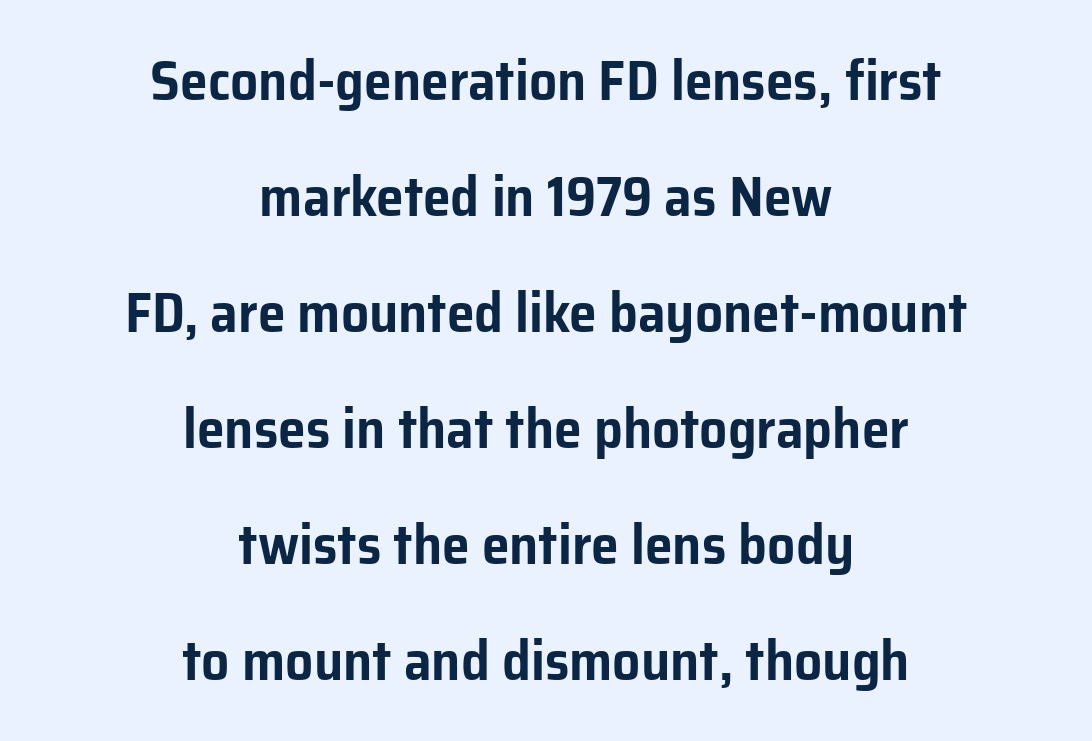
The image shows 56 px sans-serif type, upright; set centered, loose line spacing (2.07x), normal letter spacing, not underlined; low stroke contrast and a medium x-height.
